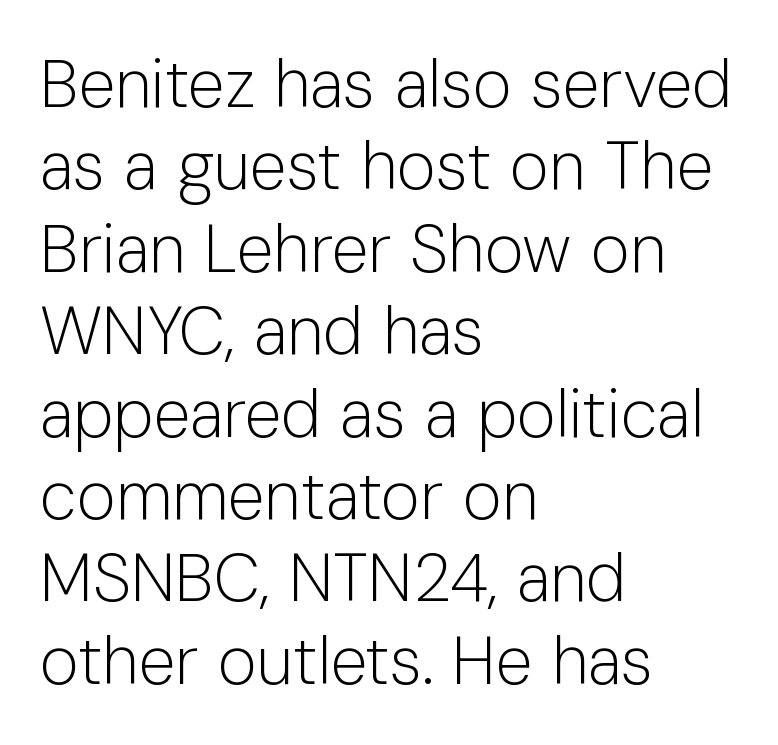
Q: Is the text bold? A: No.
Q: Is the text italic (slanted)? A: No, it is upright.
Q: Is the typeface a serif or a sans-serif typeface? A: Sans-serif.
Q: Is the text underlined? A: No.
Q: How is the paragraph aligned? A: Left-aligned.
Q: Is the spacing between letters normal or unusually wide? A: Normal.
Q: Width (condensed, normal, or wide)? A: Normal.
Q: Stroke contrast? A: Low.
Q: x-height? A: Medium.
Q: Monospaced? A: No.
